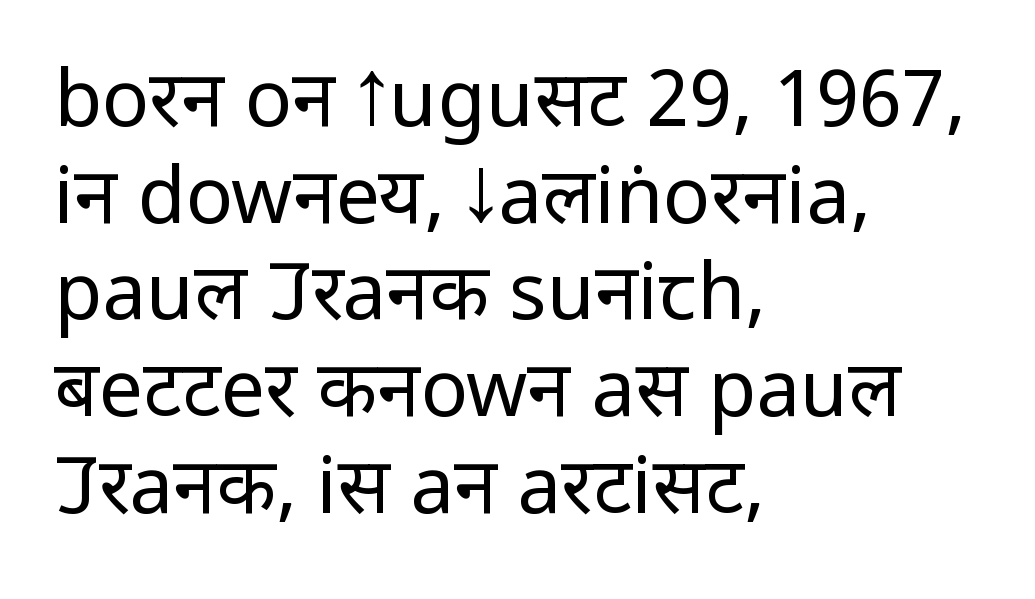
{"serif": "no", "italic": "no", "bold": "no", "weight": "regular", "width": "condensed", "stroke_contrast": "low", "x_height": "large", "monospaced": "no", "underline": "no", "align": "left", "line_spacing_ratio": 1.24, "letter_spacing": "normal", "letter_spacing_em": 0.0, "glyph_px": 78}
